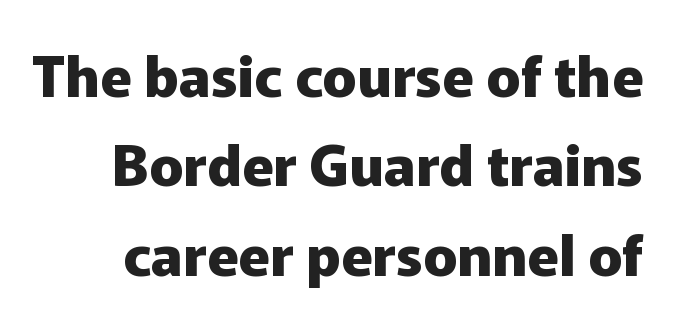
Q: Is the text bold? A: Yes.
Q: Is the text italic (slanted)? A: No, it is upright.
Q: Is the typeface a serif or a sans-serif typeface? A: Sans-serif.
Q: Is the text underlined? A: No.
Q: Is the spacing between letters normal or unusually wide? A: Normal.
Q: Is the spacing between lines tight, normal or loose? A: Normal.
Q: Width (condensed, normal, or wide)? A: Normal.
Q: Stroke contrast? A: Low.
Q: x-height? A: Medium.
Q: Monospaced? A: No.
